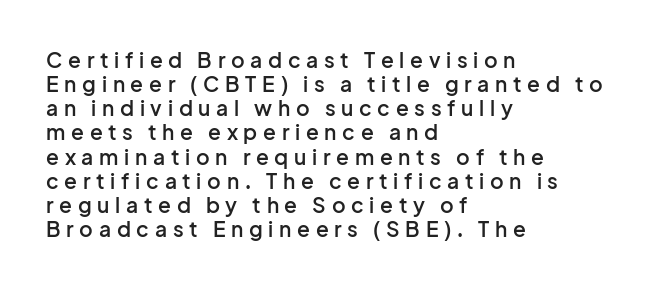
The image shows 21 px text type, upright; set left-aligned, tight line spacing (1.15x), unusually wide letter spacing (+0.27 em), not underlined.
